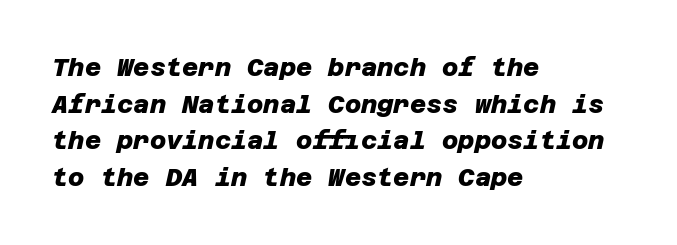
{"bold": "yes", "underline": "no", "align": "left", "line_spacing": "normal", "line_spacing_ratio": 1.47, "letter_spacing": "normal", "letter_spacing_em": 0.0, "glyph_px": 25}
